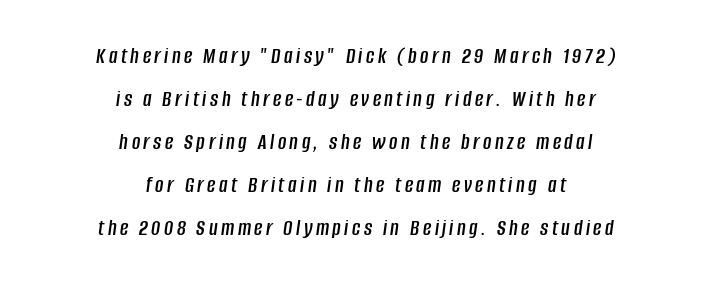
Leftover space on each line is divided equally before and after the words. The passage shown is not underscored anywhere. An italicized treatment has been applied to the whole sample.
